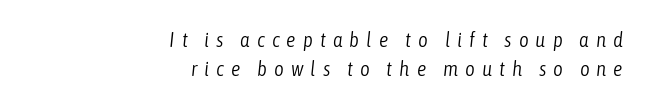
{"italic": "yes", "lean": "right", "slant_degrees": 6, "bold": "no", "underline": "no", "align": "right", "line_spacing": "normal", "line_spacing_ratio": 1.37, "letter_spacing": "wide", "letter_spacing_em": 0.33, "glyph_px": 21}
